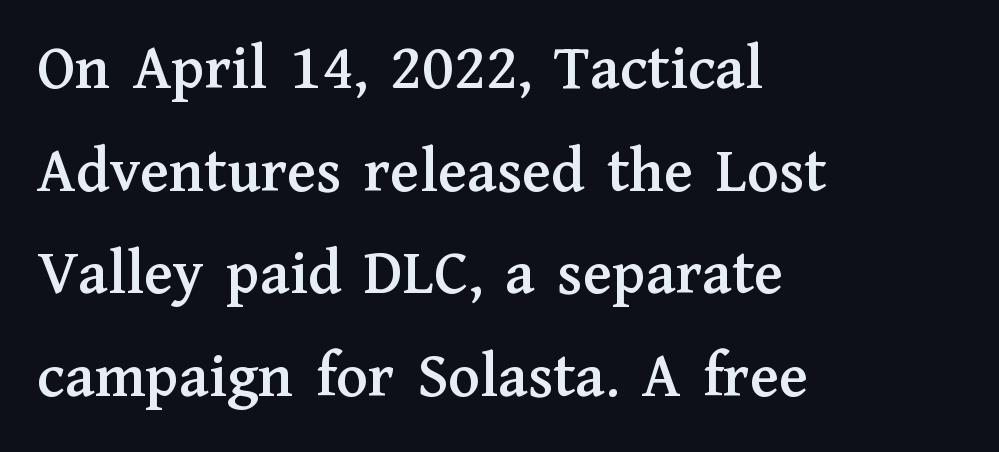
{"serif": "yes", "italic": "no", "width": "normal", "stroke_contrast": "medium", "x_height": "medium", "monospaced": "no", "underline": "no", "align": "left", "line_spacing": "normal", "line_spacing_ratio": 1.58, "letter_spacing": "normal", "letter_spacing_em": 0.0, "glyph_px": 65}
